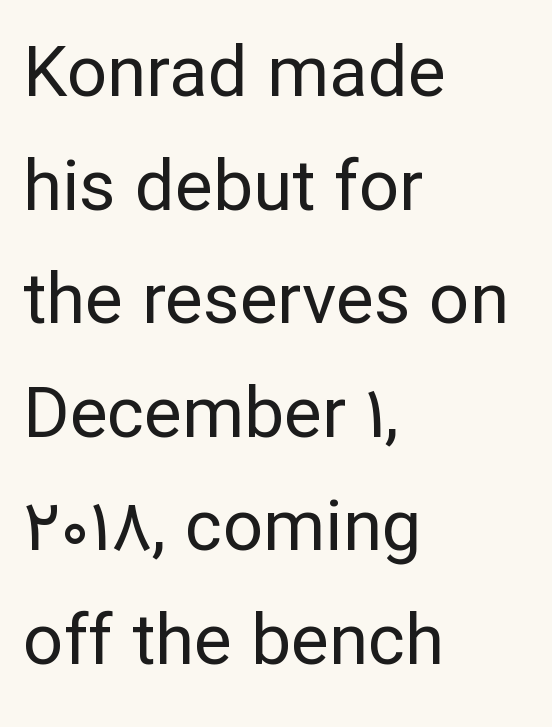
Q: Is the text bold? A: No.
Q: Is the text italic (slanted)? A: No, it is upright.
Q: Is the typeface a serif or a sans-serif typeface? A: Sans-serif.
Q: Is the text underlined? A: No.
Q: How is the paragraph aligned? A: Left-aligned.
Q: Is the spacing between letters normal or unusually wide? A: Normal.
Q: Is the spacing between lines tight, normal or loose? A: Normal.
Q: Width (condensed, normal, or wide)? A: Normal.
Q: Stroke contrast? A: Low.
Q: x-height? A: Medium.
Q: Monospaced? A: No.
